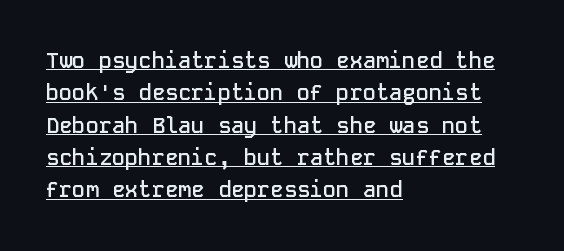
Q: Is the text bold? A: Semi-bold.
Q: Is the text italic (slanted)? A: No, it is upright.
Q: Is the text underlined? A: Yes.
Q: How is the paragraph aligned? A: Left-aligned.
Q: Is the spacing between letters normal or unusually wide? A: Normal.
Q: Is the spacing between lines tight, normal or loose? A: Normal.
